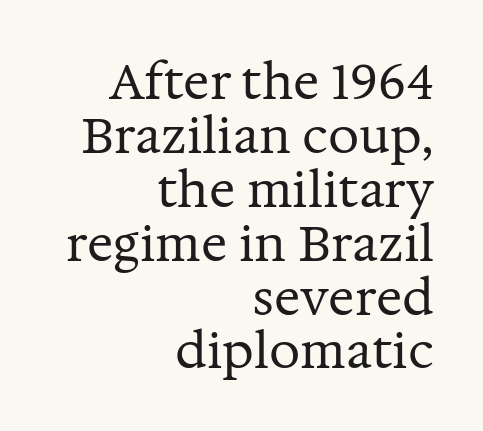
Examine the stroke ends and you'll spot serifs. This rendering features lettering with no underline. No letter is thick-stroked: the sample isn't bold. In terms of posture, this sample is upright. The face used here is proportionally spaced, like ordinary book or web type. A typesetter would call this zero additional tracking.
